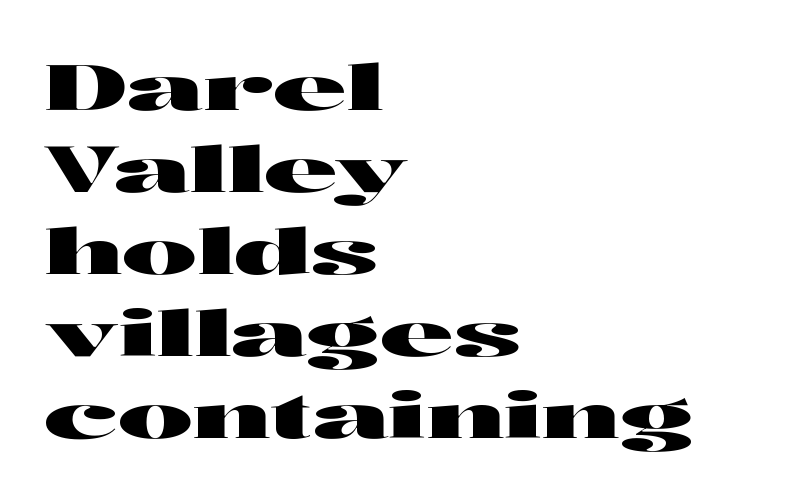
Q: Is the text italic (slanted)? A: No, it is upright.
Q: Is the typeface a serif or a sans-serif typeface? A: Sans-serif.
Q: Is the text underlined? A: No.
Q: How is the paragraph aligned? A: Left-aligned.
Q: Is the spacing between letters normal or unusually wide? A: Normal.
Q: Is the spacing between lines tight, normal or loose? A: Normal.
Q: Width (condensed, normal, or wide)? A: Wide.
Q: Stroke contrast? A: High.
Q: x-height? A: Medium.
Q: Monospaced? A: No.
